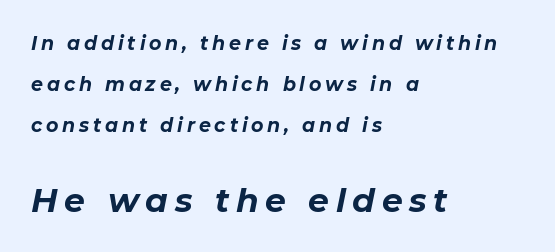
{"italic": "yes", "lean": "right", "slant_degrees": 11, "bold": "yes", "weight": "bold", "width": "normal", "stroke_contrast": "low", "x_height": "medium", "monospaced": "no", "underline": "no", "align": "left", "line_spacing": "loose", "line_spacing_ratio": 2.15, "letter_spacing": "wide", "letter_spacing_em": 0.2, "larger_block": "second", "size_ratio": 1.74, "glyph_px": 33}
